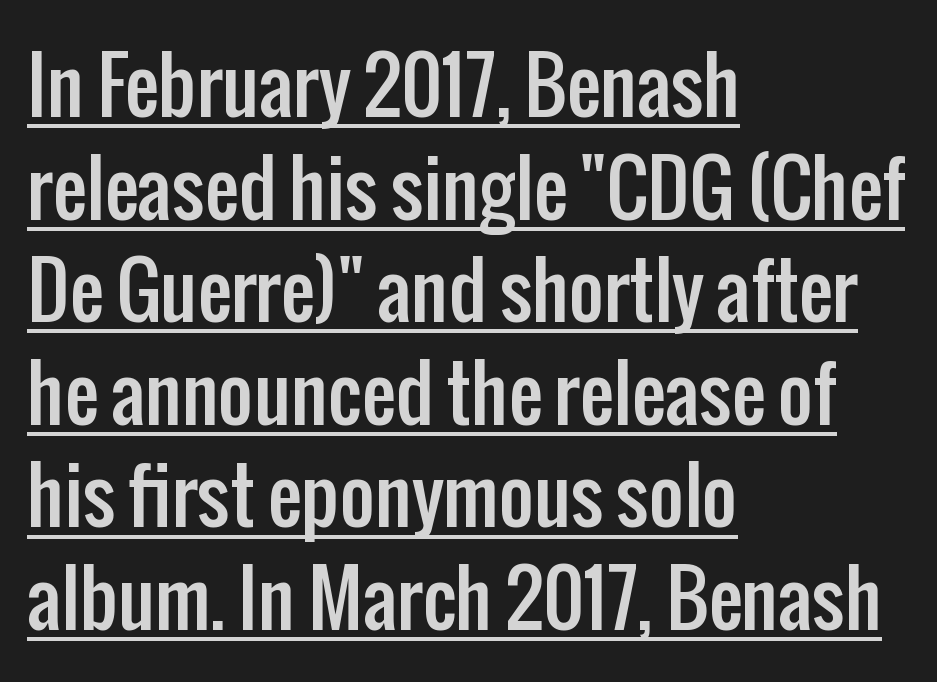
Q: Is the text italic (slanted)? A: No, it is upright.
Q: Is the typeface a serif or a sans-serif typeface? A: Sans-serif.
Q: Is the text underlined? A: Yes.
Q: How is the paragraph aligned? A: Left-aligned.
Q: Is the spacing between letters normal or unusually wide? A: Normal.
Q: Is the spacing between lines tight, normal or loose? A: Normal.
Q: Width (condensed, normal, or wide)? A: Condensed.
Q: Stroke contrast? A: Low.
Q: x-height? A: Medium.
Q: Monospaced? A: No.
